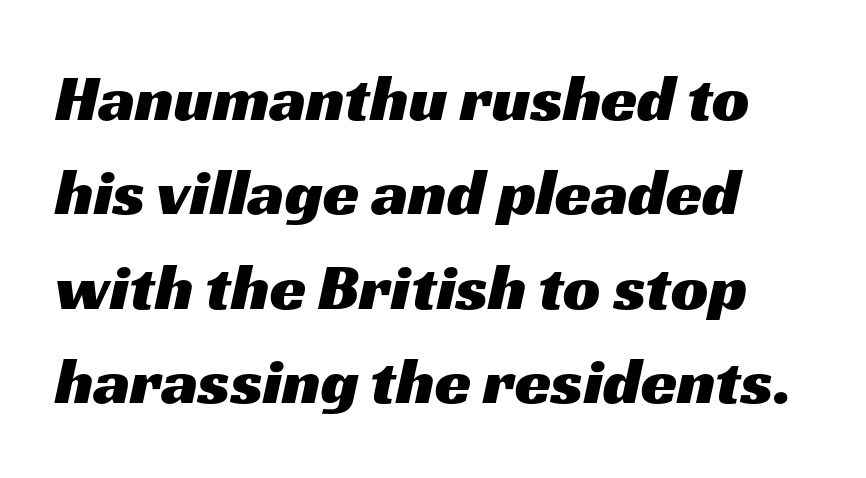
Q: Is the typeface a serif or a sans-serif typeface? A: Sans-serif.
Q: Is the text underlined? A: No.
Q: Is the spacing between letters normal or unusually wide? A: Normal.
Q: Is the spacing between lines tight, normal or loose? A: Normal.
Q: Width (condensed, normal, or wide)? A: Wide.
Q: Stroke contrast? A: Medium.
Q: x-height? A: Medium.
Q: Monospaced? A: No.
